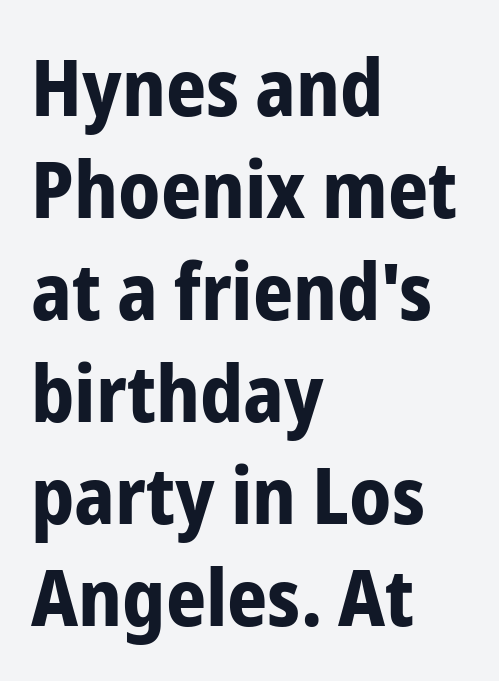
Q: Is the text bold? A: Yes.
Q: Is the text italic (slanted)? A: No, it is upright.
Q: Is the typeface a serif or a sans-serif typeface? A: Sans-serif.
Q: Is the text underlined? A: No.
Q: How is the paragraph aligned? A: Left-aligned.
Q: Is the spacing between letters normal or unusually wide? A: Normal.
Q: Is the spacing between lines tight, normal or loose? A: Normal.
Q: Width (condensed, normal, or wide)? A: Condensed.
Q: Stroke contrast? A: Low.
Q: x-height? A: Medium.
Q: Monospaced? A: No.
